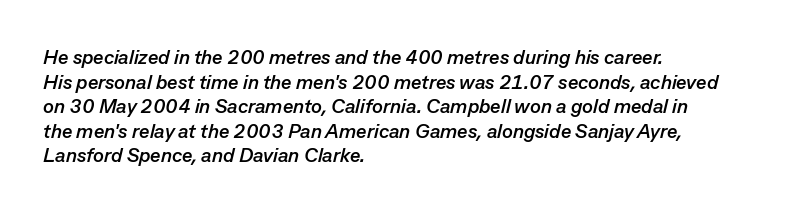
Q: Is the text bold? A: Yes.
Q: Is the text italic (slanted)? A: Yes, it leans right by about 13 degrees.
Q: Is the text underlined? A: No.
Q: How is the paragraph aligned? A: Left-aligned.
Q: Is the spacing between letters normal or unusually wide? A: Normal.
